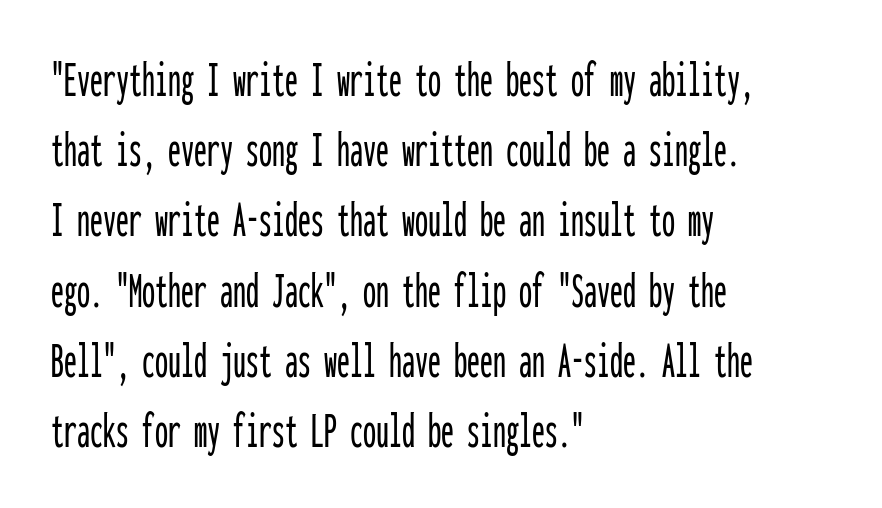
The image shows 52 px condensed sans-serif type, upright, monospaced; set left-aligned, normal line spacing (1.35x), normal letter spacing, not underlined; low stroke contrast and a medium x-height.
